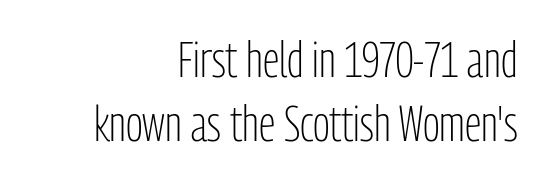
The image shows 50 px light, condensed sans-serif type, upright; set right-aligned, normal line spacing (1.29x), normal letter spacing, not underlined; low stroke contrast and a medium x-height.
